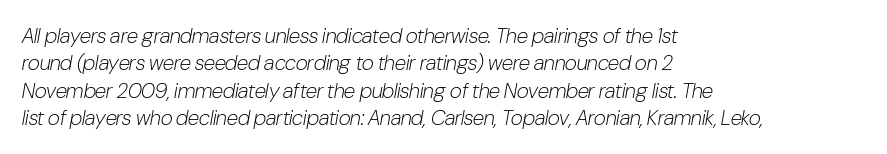
{"italic": "yes", "lean": "right", "slant_degrees": 10, "bold": "no", "underline": "no", "align": "left", "line_spacing": "normal", "line_spacing_ratio": 1.3, "letter_spacing": "normal", "letter_spacing_em": 0.0, "glyph_px": 21}
